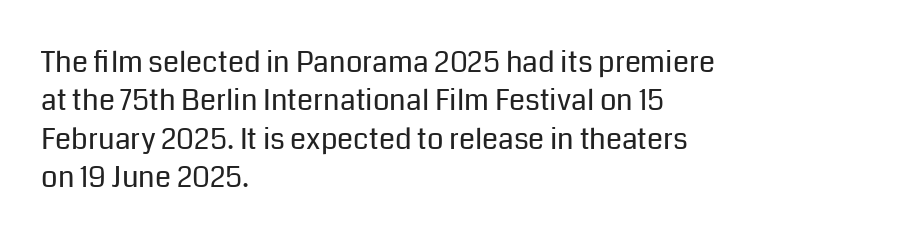
The image shows 29 px regular-weight sans-serif type, upright; set left-aligned, normal line spacing (1.32x), normal letter spacing, not underlined; low stroke contrast and a medium x-height.
